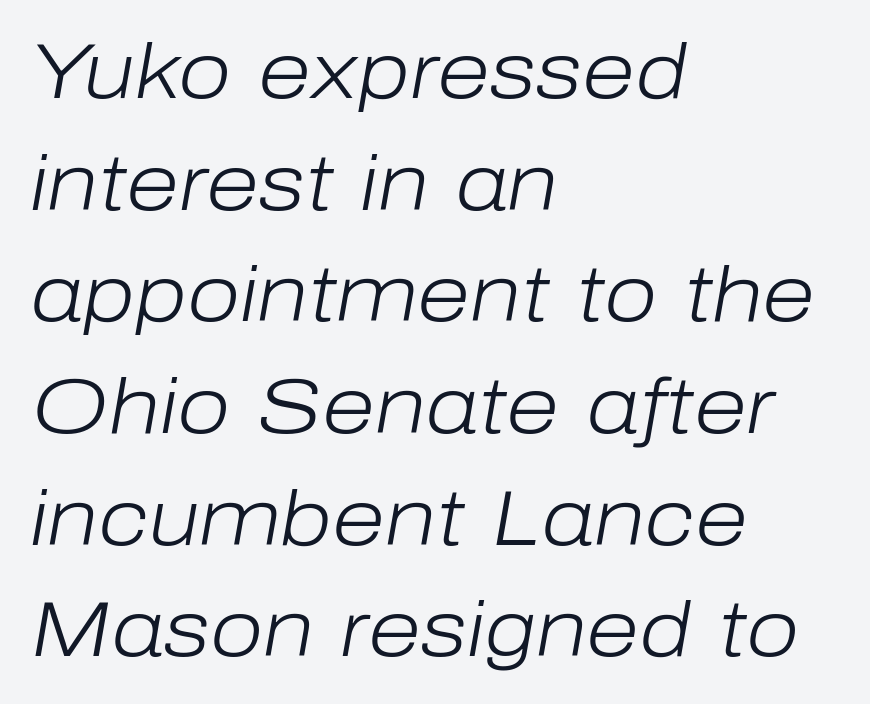
The image shows 77 px light type, italic (leaning right); set left-aligned, normal line spacing (1.45x), normal letter spacing, not underlined; low stroke contrast and a medium x-height.
